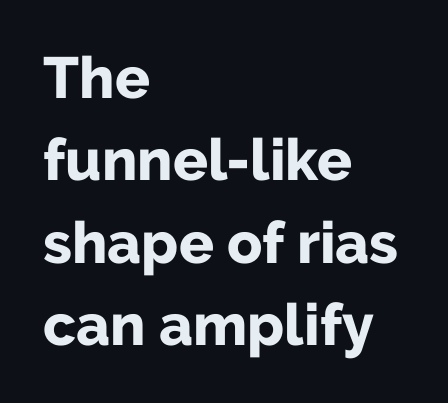
Q: Is the text bold? A: Yes.
Q: Is the text italic (slanted)? A: No, it is upright.
Q: Is the typeface a serif or a sans-serif typeface? A: Sans-serif.
Q: Is the text underlined? A: No.
Q: How is the paragraph aligned? A: Left-aligned.
Q: Is the spacing between letters normal or unusually wide? A: Normal.
Q: Is the spacing between lines tight, normal or loose? A: Normal.
Q: Width (condensed, normal, or wide)? A: Normal.
Q: Stroke contrast? A: Low.
Q: x-height? A: Medium.
Q: Monospaced? A: No.
